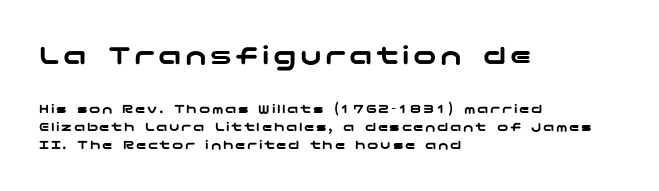
{"serif": "no", "italic": "no", "width": "wide", "stroke_contrast": "low", "x_height": "medium", "underline": "no", "align": "left", "line_spacing": "normal", "line_spacing_ratio": 1.3, "larger_block": "first", "size_ratio": 2.07, "glyph_px": 29}
